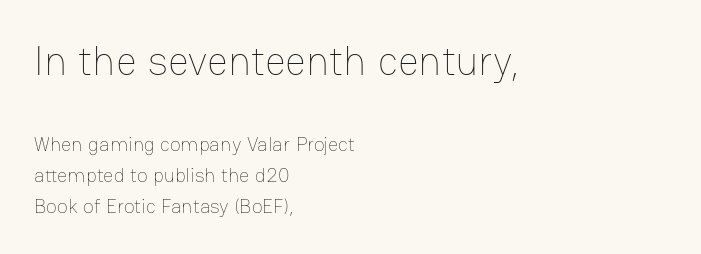
The passage shown has conventional tracking throughout. Check the space under the baseline: it is left empty. The leading is moderate, giving the passage an even texture. A student would call this left alignment; a typographer would say flush left, rag right.
